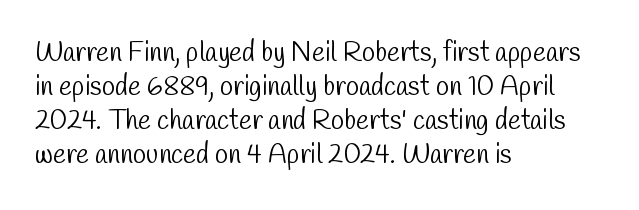
The lines sit at an ordinary, default distance from one another. Nothing heavy about these letters — not bold at all. Underlining? Definitely not there. Left-aligned paragraph, ragged on the right.
